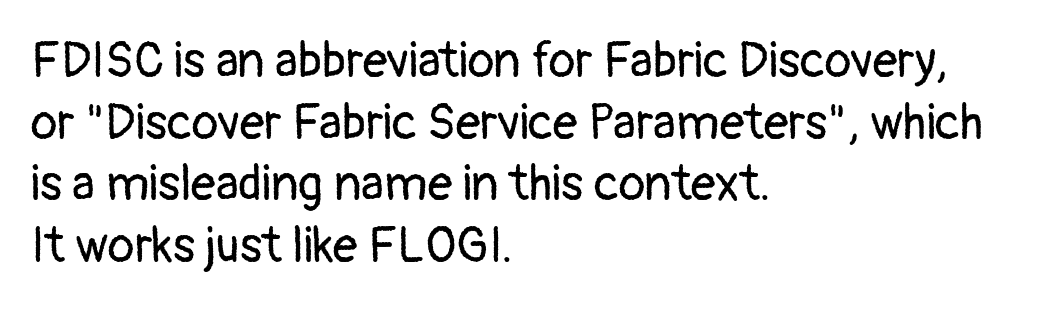
{"serif": "no", "italic": "no", "bold": "no", "weight": "regular", "width": "normal", "stroke_contrast": "low", "x_height": "medium", "monospaced": "no", "underline": "no", "align": "left", "line_spacing": "normal", "line_spacing_ratio": 1.26, "letter_spacing": "normal", "letter_spacing_em": 0.0, "glyph_px": 49}
